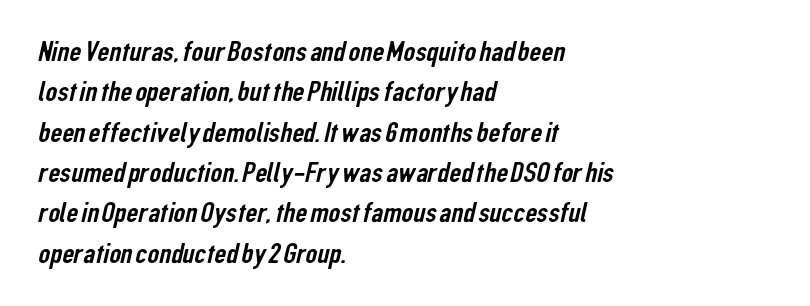
The image shows 29 px condensed sans-serif type; set left-aligned, normal line spacing (1.39x), normal letter spacing, not underlined; low stroke contrast and a medium x-height.
